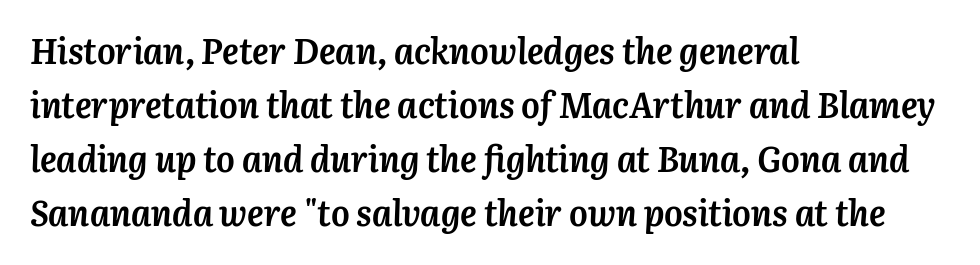
The image shows 35 px semibold type, italic (leaning right); set left-aligned, normal line spacing (1.54x), normal letter spacing, not underlined; medium stroke contrast and a medium x-height.
